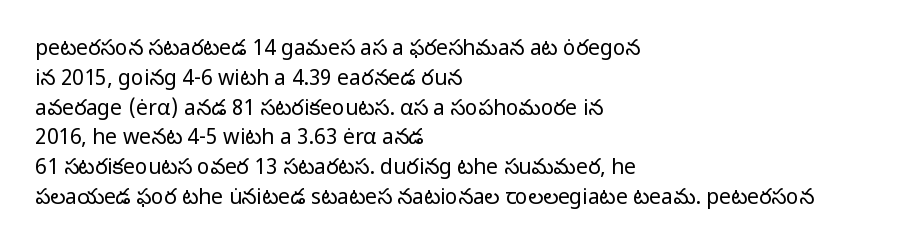
Quick note: interline space is typical. Nothing unusual about the tracking: characters are spaced as the font intends. Unmarked baselines from the first word to the last. No italicization has been applied; the sample stays upright.
